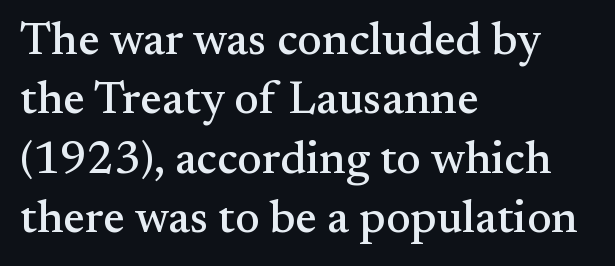
Ascenders rise straight up at ninety degrees. The text block is weighted toward the left margin, trailing off unevenly rightward. Underlining? Definitely not there. The letters advance in unequal steps, a hallmark of proportional type.
